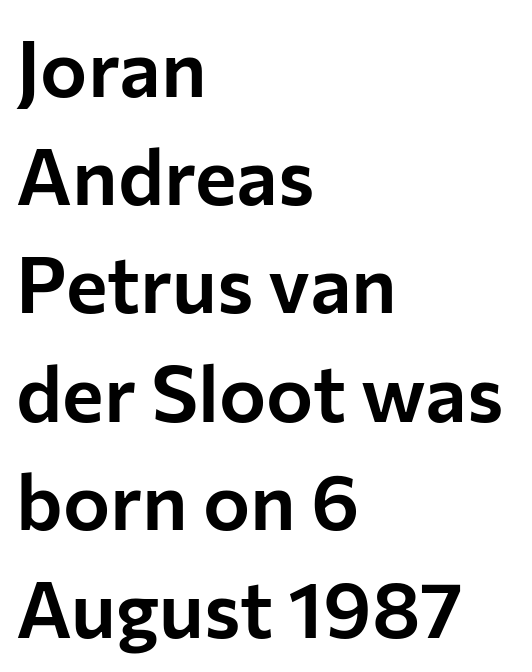
{"serif": "no", "italic": "no", "width": "normal", "stroke_contrast": "low", "x_height": "medium", "monospaced": "no", "underline": "no", "align": "left", "line_spacing": "normal", "line_spacing_ratio": 1.37, "letter_spacing": "normal", "letter_spacing_em": 0.0, "glyph_px": 79}
